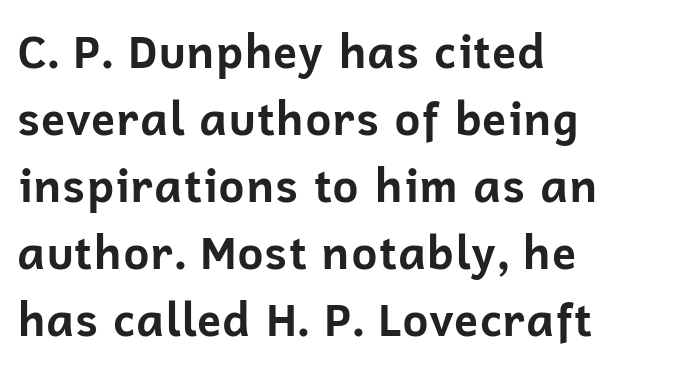
The image shows 45 px bold sans-serif type, upright; set left-aligned, normal line spacing (1.49x), normal letter spacing, not underlined; low stroke contrast and a medium x-height.
